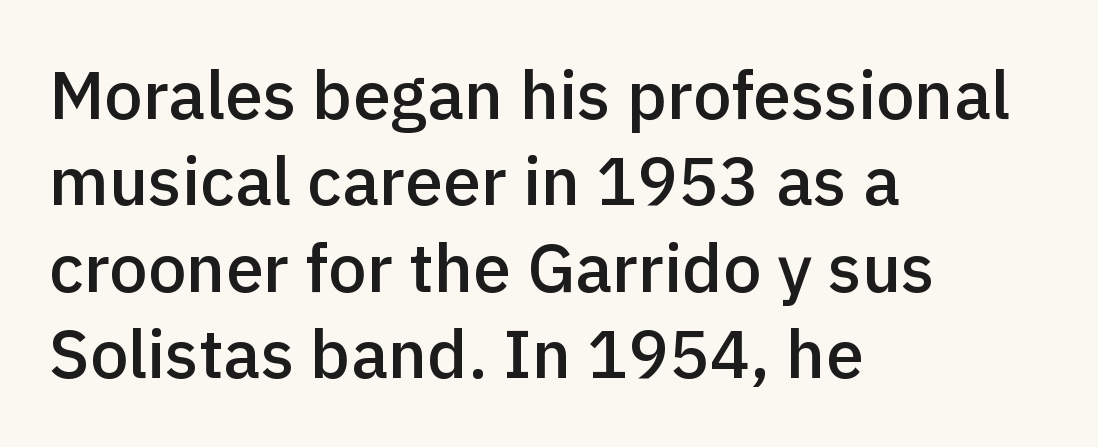
Q: Is the text bold? A: Semi-bold.
Q: Is the text italic (slanted)? A: No, it is upright.
Q: Is the typeface a serif or a sans-serif typeface? A: Sans-serif.
Q: Is the text underlined? A: No.
Q: How is the paragraph aligned? A: Left-aligned.
Q: Is the spacing between letters normal or unusually wide? A: Normal.
Q: Is the spacing between lines tight, normal or loose? A: Normal.
Q: Width (condensed, normal, or wide)? A: Normal.
Q: x-height? A: Medium.
Q: Monospaced? A: No.
